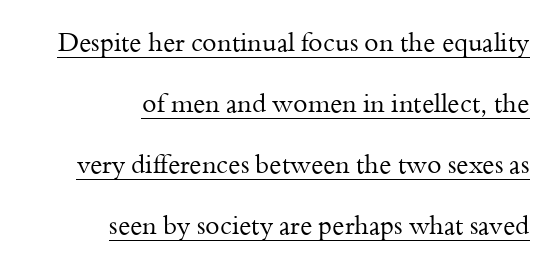
Which margin do the lines hug? The right one — the left edge is uneven. Between one letter and the next there's only the usual sliver of space. The axis of the letterforms is exactly vertical. No heavy texture on the line: the type isn't bold. Reading down the column, the eye jumps a long way to each next line. A typographer would call this underscored text.
